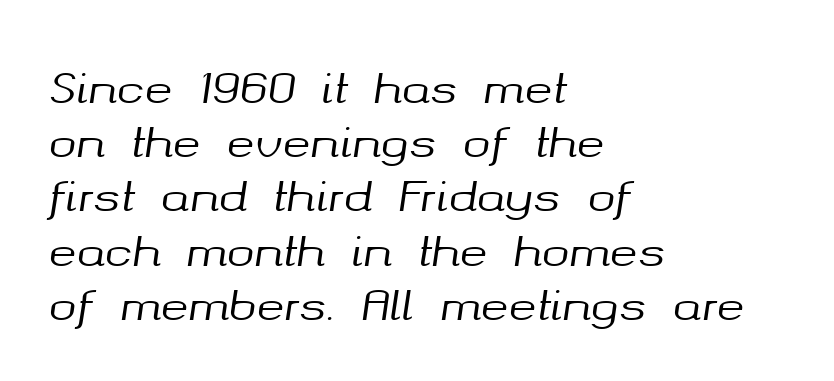
Q: Is the text italic (slanted)? A: Yes, it leans right by about 8 degrees.
Q: Is the text underlined? A: No.
Q: How is the paragraph aligned? A: Left-aligned.
Q: Is the spacing between letters normal or unusually wide? A: Normal.
Q: Is the spacing between lines tight, normal or loose? A: Normal.
Q: Width (condensed, normal, or wide)? A: Normal.
Q: Stroke contrast? A: Medium.
Q: x-height? A: Medium.
Q: Monospaced? A: No.
